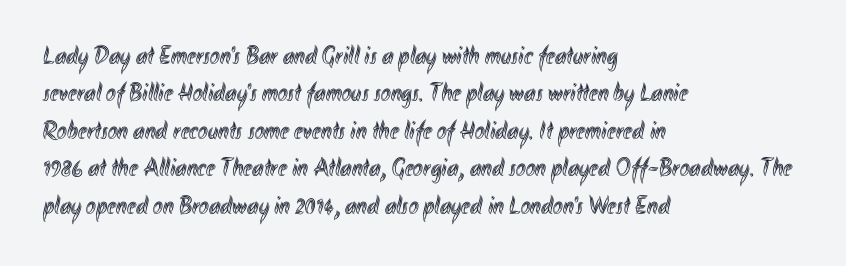
Q: Is the text italic (slanted)? A: Yes.
Q: Is the text underlined? A: No.
Q: How is the paragraph aligned? A: Left-aligned.
Q: Is the spacing between letters normal or unusually wide? A: Normal.
Q: Is the spacing between lines tight, normal or loose? A: Normal.
